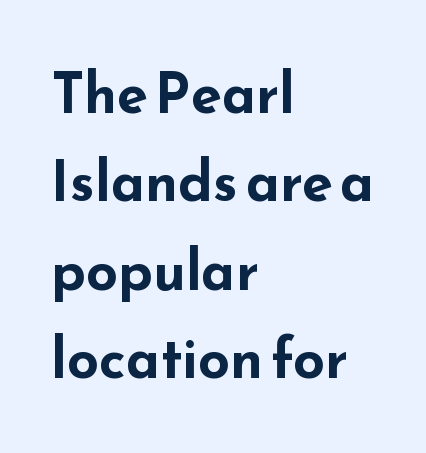
{"serif": "no", "italic": "no", "bold": "yes", "weight": "bold", "width": "wide", "stroke_contrast": "low", "x_height": "small", "monospaced": "no", "underline": "no", "align": "left", "line_spacing": "normal", "line_spacing_ratio": 1.58, "letter_spacing": "normal", "letter_spacing_em": 0.0, "glyph_px": 56}
